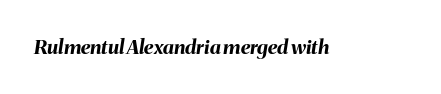
The area under the type is left untouched. The tracking reads as untouched default to a designer's eye. There's an unmistakable incline to the writing here. Each glyph is drawn with heavy, bold strokes.
